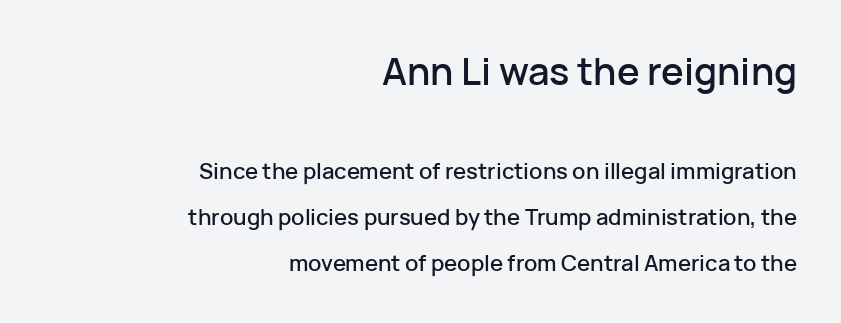
The image shows 38 px sans-serif type, upright; set right-aligned, loose line spacing (2.11x), normal letter spacing, not underlined; the first (top) block is 1.73x larger; low stroke contrast and a medium x-height.
